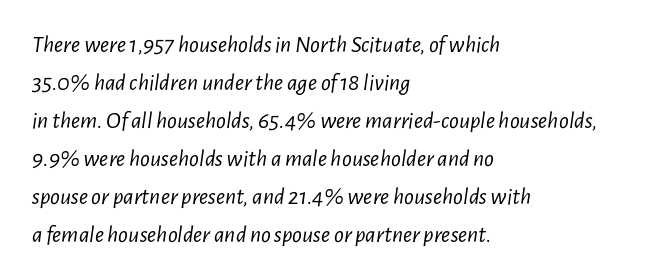
{"italic": "yes", "lean": "right", "slant_degrees": 7, "bold": "no", "underline": "no", "align": "left", "line_spacing": "normal", "line_spacing_ratio": 1.58, "letter_spacing": "normal", "letter_spacing_em": 0.0, "glyph_px": 24}
